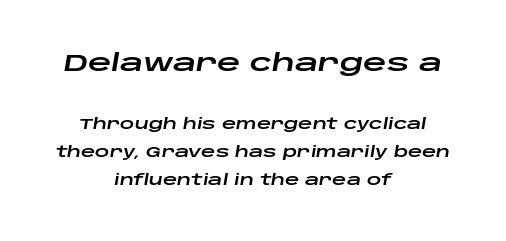
The image shows 23 px text type, italic (leaning right); set centered, loose line spacing (2.01x), normal letter spacing, not underlined; the first (top) block is 1.64x larger.
